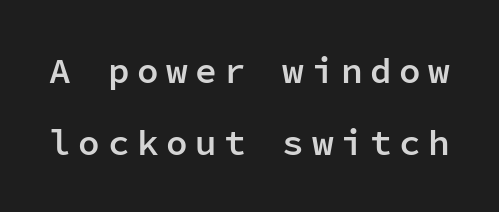
{"serif": "no", "italic": "no", "bold": "semi", "weight": "semibold", "width": "normal", "stroke_contrast": "low", "x_height": "medium", "monospaced": "yes", "underline": "no", "line_spacing": "loose", "line_spacing_ratio": 1.99, "letter_spacing": "wide", "letter_spacing_em": 0.21, "glyph_px": 36}
